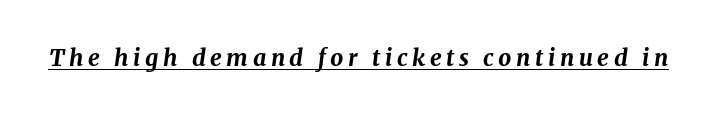
{"italic": "yes", "lean": "right", "slant_degrees": 8, "bold": "yes", "underline": "yes", "letter_spacing": "wide", "letter_spacing_em": 0.2, "glyph_px": 23}
